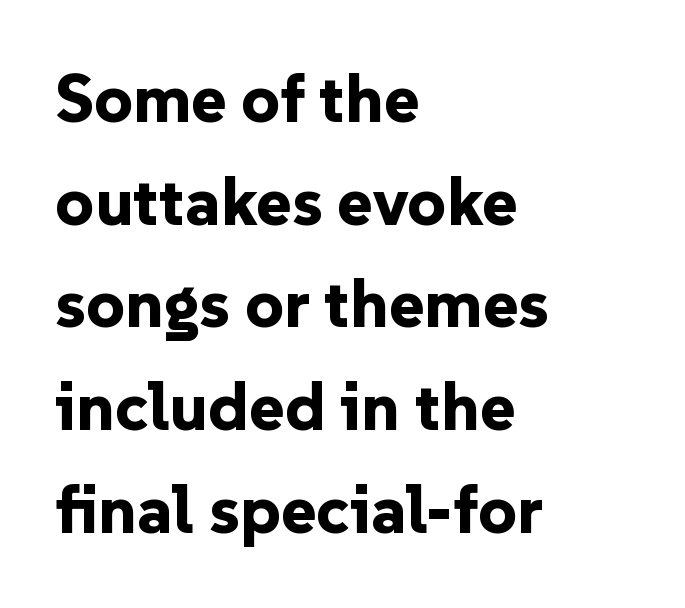
Q: Is the text bold? A: Yes.
Q: Is the text italic (slanted)? A: No, it is upright.
Q: Is the typeface a serif or a sans-serif typeface? A: Sans-serif.
Q: Is the text underlined? A: No.
Q: How is the paragraph aligned? A: Left-aligned.
Q: Is the spacing between letters normal or unusually wide? A: Normal.
Q: Is the spacing between lines tight, normal or loose? A: Normal.
Q: Width (condensed, normal, or wide)? A: Normal.
Q: Stroke contrast? A: Low.
Q: x-height? A: Medium.
Q: Monospaced? A: No.
